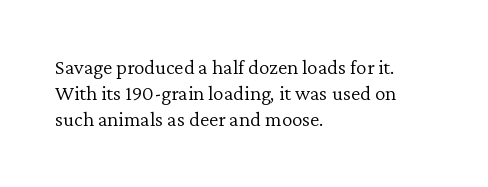
The typography opts for an upright posture over an oblique one. Unmarked baselines from the first word to the last. Students, note that the glyphs here touch the page at normal intervals. Which margin do the lines hug? The left one — the right edge is uneven. The typesetting does not lean heavy: it is not bold.
